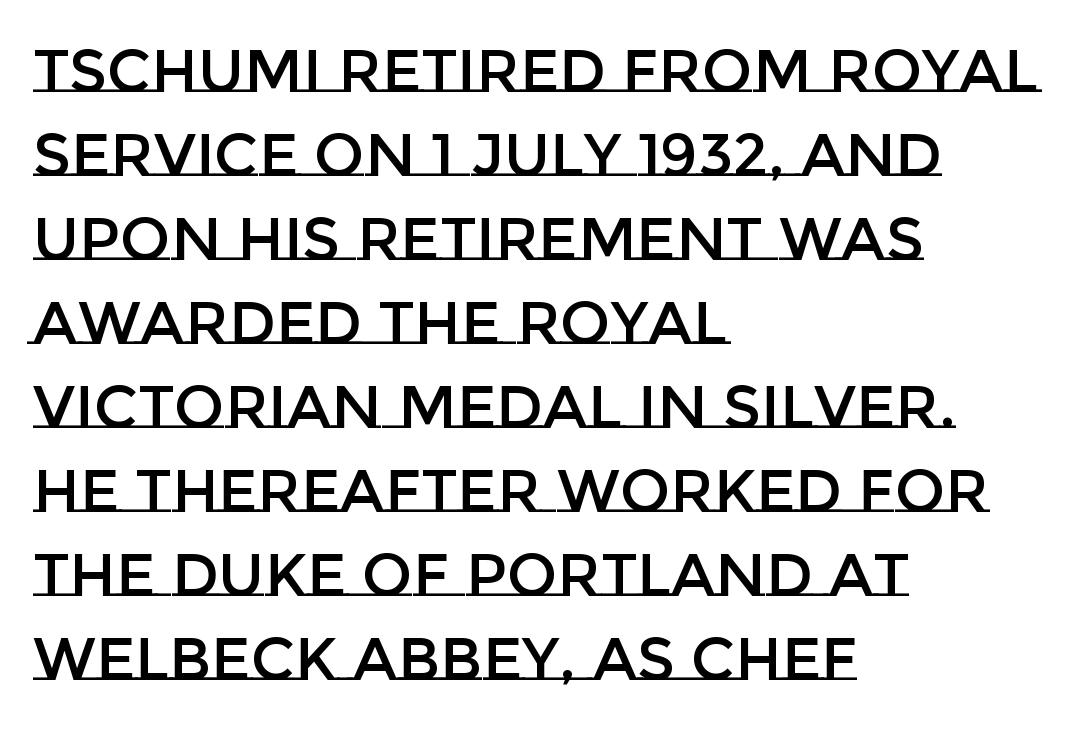
The rendering uses natural spacing where letterforms have individual widths. If you drew a line through each stem, it would be perfectly vertical. The tracking reads as untouched default to a designer's eye. Line starts are locked; line ends wander. The words here are not underlined. The passage shown stacks its lines at a standard gap.
